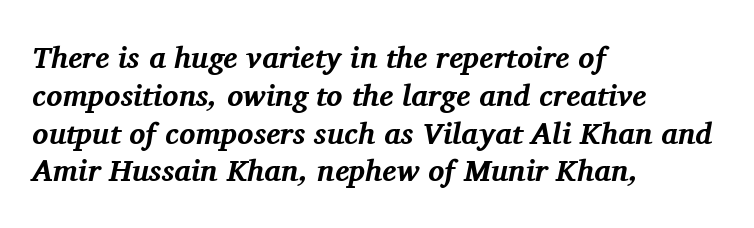
{"serif": "yes", "italic": "yes", "lean": "right", "slant_degrees": 11, "bold": "yes", "weight": "bold", "width": "normal", "stroke_contrast": "medium", "x_height": "medium", "monospaced": "no", "underline": "no", "align": "left", "line_spacing": "normal", "line_spacing_ratio": 1.26, "letter_spacing": "normal", "letter_spacing_em": 0.0, "glyph_px": 30}
